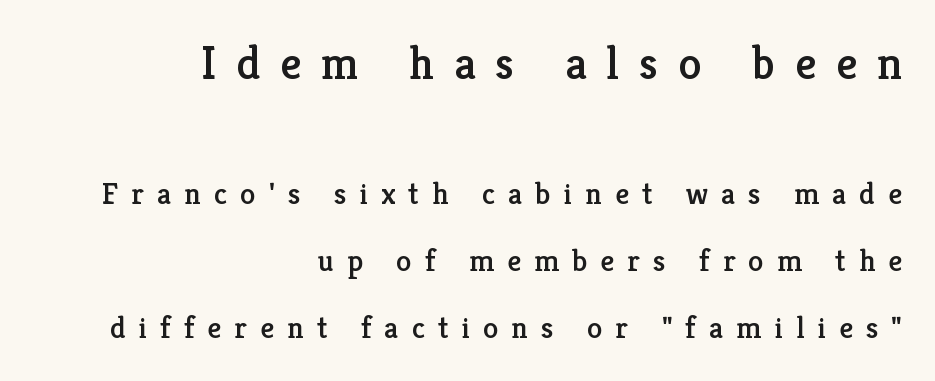
Q: Is the text italic (slanted)? A: No, it is upright.
Q: Is the typeface a serif or a sans-serif typeface? A: Serif.
Q: Is the text underlined? A: No.
Q: How is the paragraph aligned? A: Right-aligned.
Q: Is the spacing between letters normal or unusually wide? A: Unusually wide.
Q: Is the spacing between lines tight, normal or loose? A: Loose.
Q: Which block of text is set in a larger size, the first (top) or the second (bottom)? A: The first (top) one.
Q: Width (condensed, normal, or wide)? A: Normal.
Q: Stroke contrast? A: Low.
Q: x-height? A: Medium.
Q: Monospaced? A: No.
